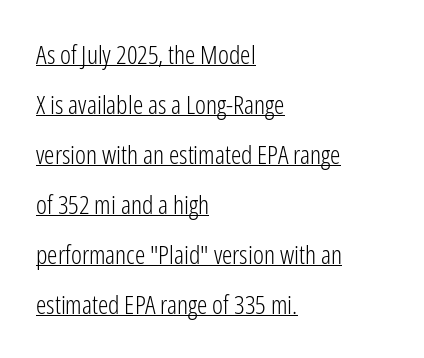
{"italic": "no", "bold": "no", "underline": "yes", "align": "left", "line_spacing": "loose", "line_spacing_ratio": 1.92, "letter_spacing": "normal", "letter_spacing_em": 0.0, "glyph_px": 26}
